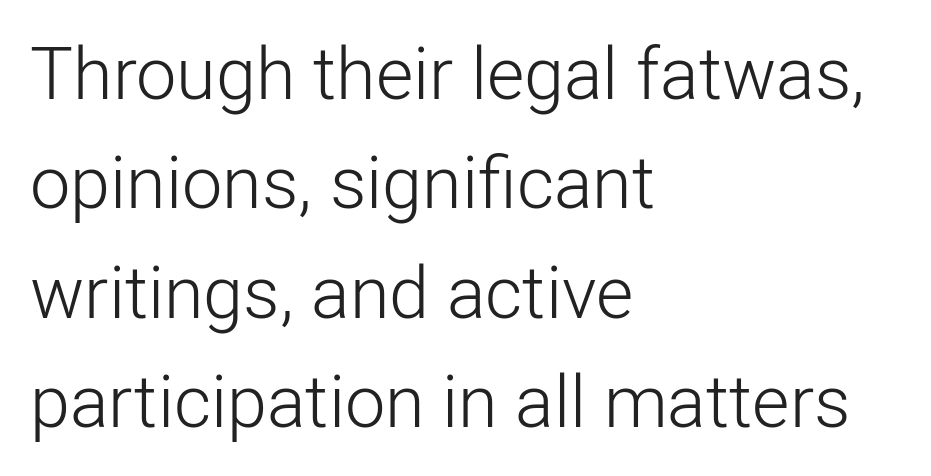
{"serif": "no", "italic": "no", "bold": "no", "weight": "light", "width": "normal", "stroke_contrast": "low", "x_height": "medium", "monospaced": "no", "underline": "no", "align": "left", "line_spacing": "normal", "line_spacing_ratio": 1.52, "letter_spacing": "normal", "letter_spacing_em": 0.0, "glyph_px": 72}
